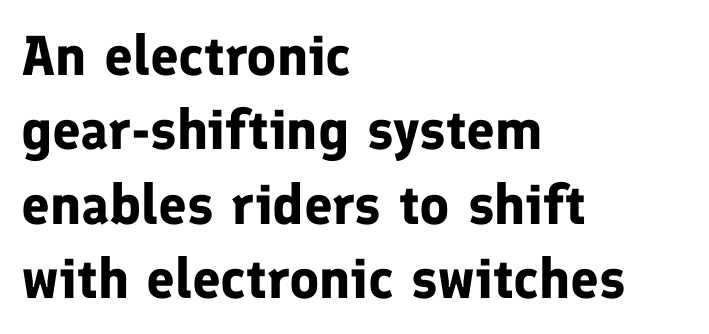
The passage shown is typed in a proportional face where columns would drift. Characters remain perfectly vertical along every line. Where is the straight margin? On the left. The glyphs have the mass of a bold cut. Line spacing here is normal.
